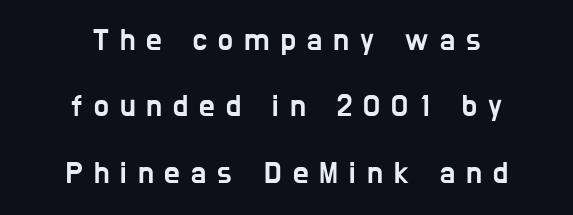
Is this a fixed-width face? No — the glyphs have proportional, varying widths. Each new line begins a long way beneath the previous one. The whitespace from short lines is split evenly between both sides. The tracking reads as deliberately expanded to a designer's eye. Quick note: underline off.
